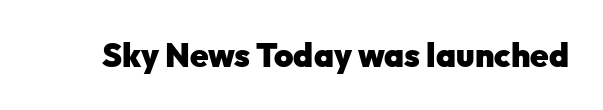
The image shows 33 px heavy sans-serif type, upright; set normal letter spacing, not underlined; low stroke contrast and a medium x-height.
